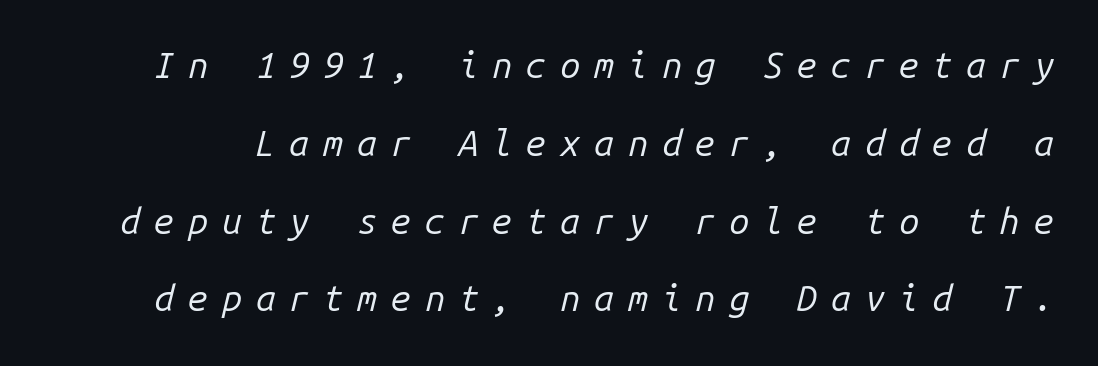
Q: Is the text bold? A: No.
Q: Is the text italic (slanted)? A: Yes, it leans right by about 14 degrees.
Q: Is the text underlined? A: No.
Q: Is the spacing between letters normal or unusually wide? A: Unusually wide.
Q: Is the spacing between lines tight, normal or loose? A: Loose.
Q: Width (condensed, normal, or wide)? A: Normal.
Q: Stroke contrast? A: Low.
Q: x-height? A: Medium.
Q: Monospaced? A: Yes.
